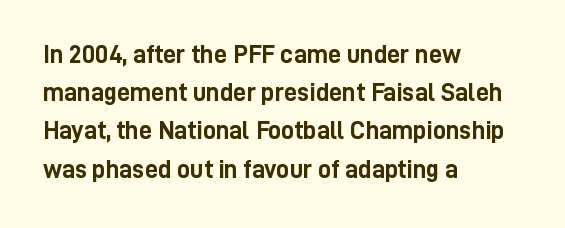
Q: Is the text bold? A: Yes.
Q: Is the text italic (slanted)? A: No, it is upright.
Q: Is the text underlined? A: No.
Q: How is the paragraph aligned? A: Left-aligned.
Q: Is the spacing between letters normal or unusually wide? A: Normal.
Q: Is the spacing between lines tight, normal or loose? A: Normal.
